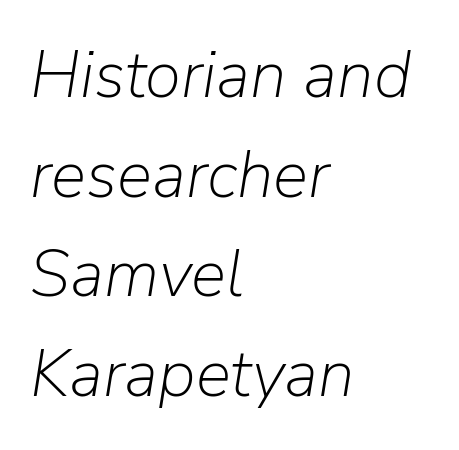
{"italic": "yes", "lean": "right", "slant_degrees": 9, "bold": "no", "weight": "light", "width": "normal", "stroke_contrast": "low", "x_height": "medium", "monospaced": "no", "underline": "no", "align": "left", "line_spacing": "normal", "line_spacing_ratio": 1.51, "letter_spacing": "normal", "letter_spacing_em": 0.0, "glyph_px": 66}
